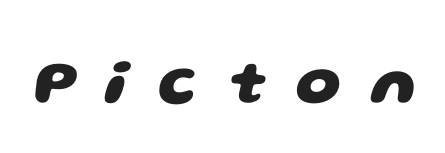
Glance below the letters and you will spot only blank space. Students, note that the glyphs here are deliberately spaced far apart. Think of a printed novel: that variable character pitch is what you see here. Serif or sans? Sans — the stroke terminals are bare. The passage shown is emphatically bold.
